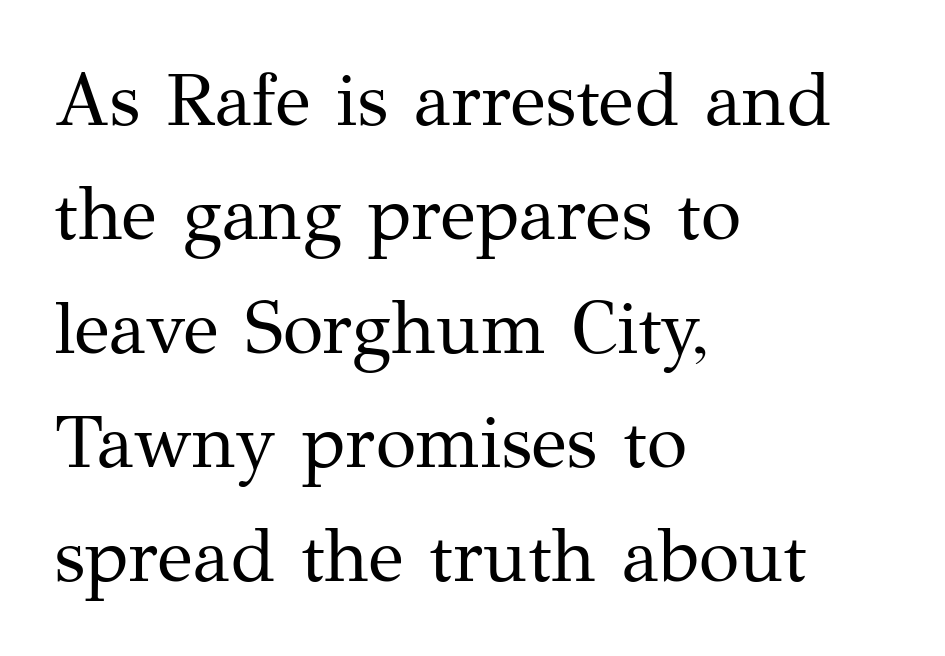
The string is rendered with underlining switched off. The face used here is rendered with its standard letterfit. A student would call this left alignment; a typographer would say flush left, rag right. One glance says typical: line gaps are just what's usual. The glyphs in this specimen are seriffed. Is this a heavy cut? Hardly; it is regular or lighter.
